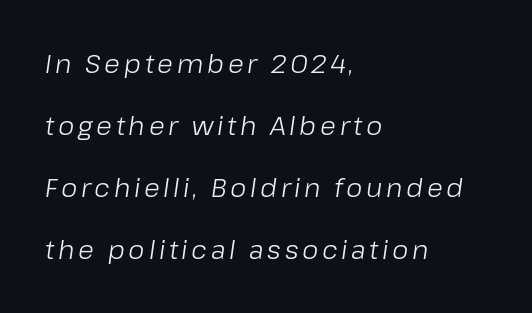
Q: Is the text bold? A: No.
Q: Is the text italic (slanted)? A: Yes, it leans right by about 8 degrees.
Q: Is the text underlined? A: No.
Q: How is the paragraph aligned? A: Left-aligned.
Q: Is the spacing between lines tight, normal or loose? A: Loose.
